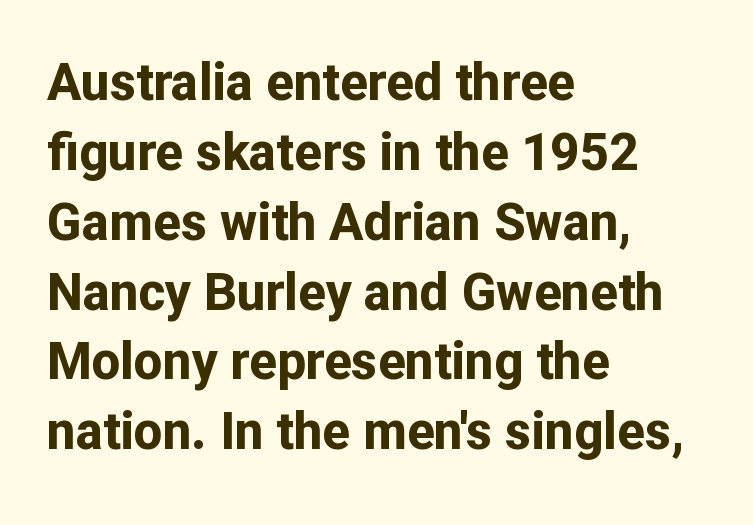
{"serif": "no", "italic": "no", "bold": "yes", "weight": "bold", "width": "normal", "stroke_contrast": "low", "x_height": "medium", "monospaced": "no", "underline": "no", "align": "left", "line_spacing": "normal", "line_spacing_ratio": 1.37, "letter_spacing": "normal", "letter_spacing_em": 0.0, "glyph_px": 51}
